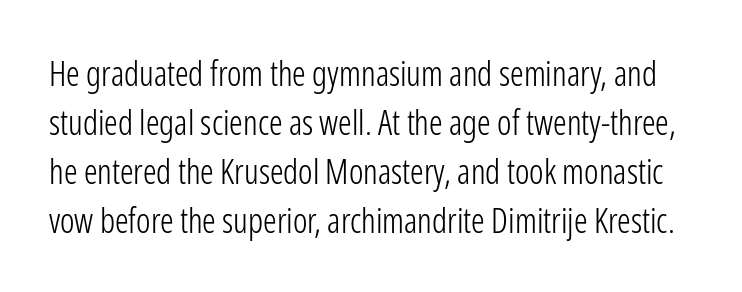
The vertical gap from one line to the next is medium. The face used here is proportionally spaced, like ordinary book or web type. Weight: in the light-to-regular range. Each word holds together tightly as a unit, with standard inter-letter gaps. The characters display no serif detailing; their extremities are plain. The specimen reads as upright at a glance.
